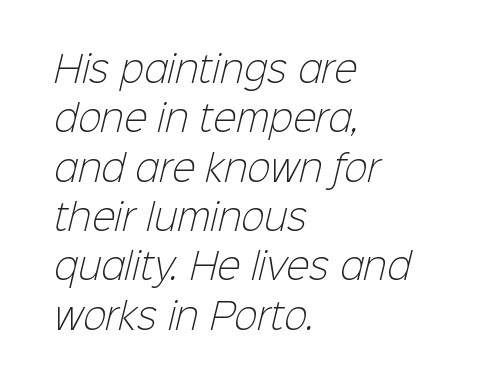
Q: Is the text bold? A: No.
Q: Is the typeface a serif or a sans-serif typeface? A: Sans-serif.
Q: Is the text underlined? A: No.
Q: How is the paragraph aligned? A: Left-aligned.
Q: Is the spacing between letters normal or unusually wide? A: Normal.
Q: Is the spacing between lines tight, normal or loose? A: Normal.
Q: Width (condensed, normal, or wide)? A: Normal.
Q: Stroke contrast? A: Low.
Q: x-height? A: Medium.
Q: Monospaced? A: No.
